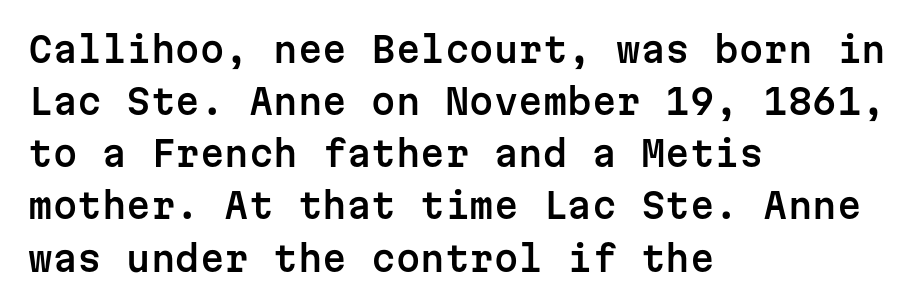
{"serif": "no", "italic": "no", "width": "normal", "stroke_contrast": "low", "x_height": "medium", "monospaced": "yes", "underline": "no", "align": "left", "line_spacing": "normal", "line_spacing_ratio": 1.49, "letter_spacing": "normal", "letter_spacing_em": 0.0, "glyph_px": 35}
